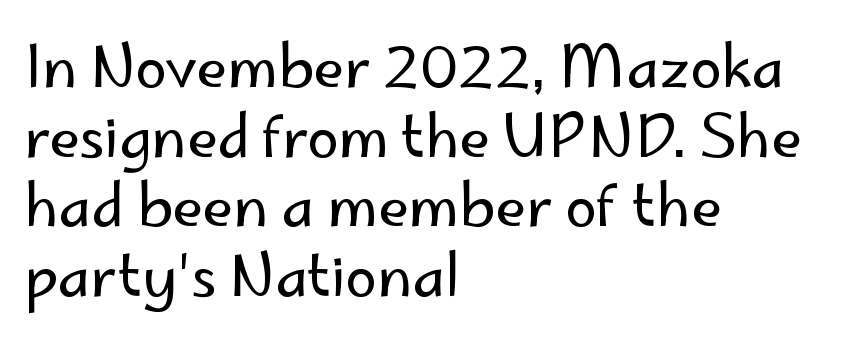
Q: Is the text bold? A: No.
Q: Is the text italic (slanted)? A: No, it is upright.
Q: Is the typeface a serif or a sans-serif typeface? A: Sans-serif.
Q: Is the text underlined? A: No.
Q: How is the paragraph aligned? A: Left-aligned.
Q: Is the spacing between letters normal or unusually wide? A: Normal.
Q: Width (condensed, normal, or wide)? A: Normal.
Q: Stroke contrast? A: Low.
Q: x-height? A: Small.
Q: Monospaced? A: No.
